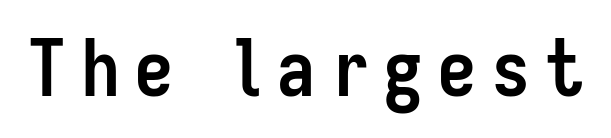
The image shows 79 px semibold, condensed sans-serif type, upright; set not underlined; low stroke contrast and a medium x-height.
